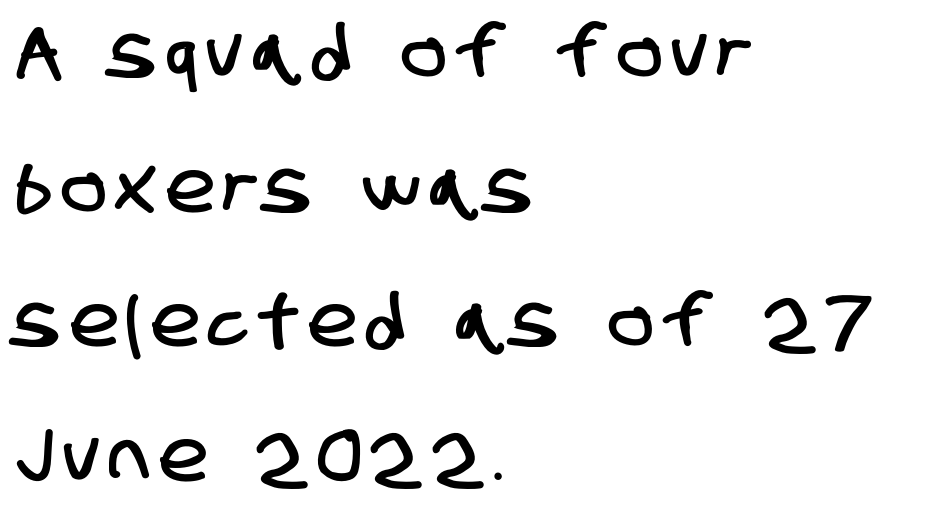
Q: Is the typeface a serif or a sans-serif typeface? A: Sans-serif.
Q: Is the text underlined? A: No.
Q: How is the paragraph aligned? A: Left-aligned.
Q: Width (condensed, normal, or wide)? A: Condensed.
Q: Stroke contrast? A: Low.
Q: x-height? A: Large.
Q: Monospaced? A: No.
